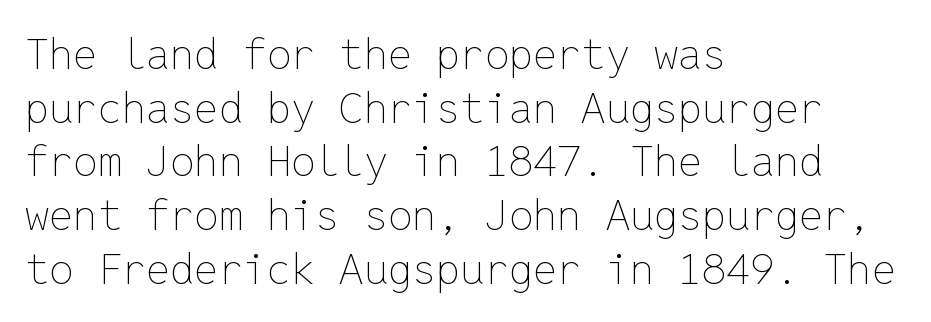
The image shows 43 px thin type, upright, monospaced; set left-aligned, normal line spacing (1.25x), normal letter spacing, not underlined; low stroke contrast and a medium x-height.
